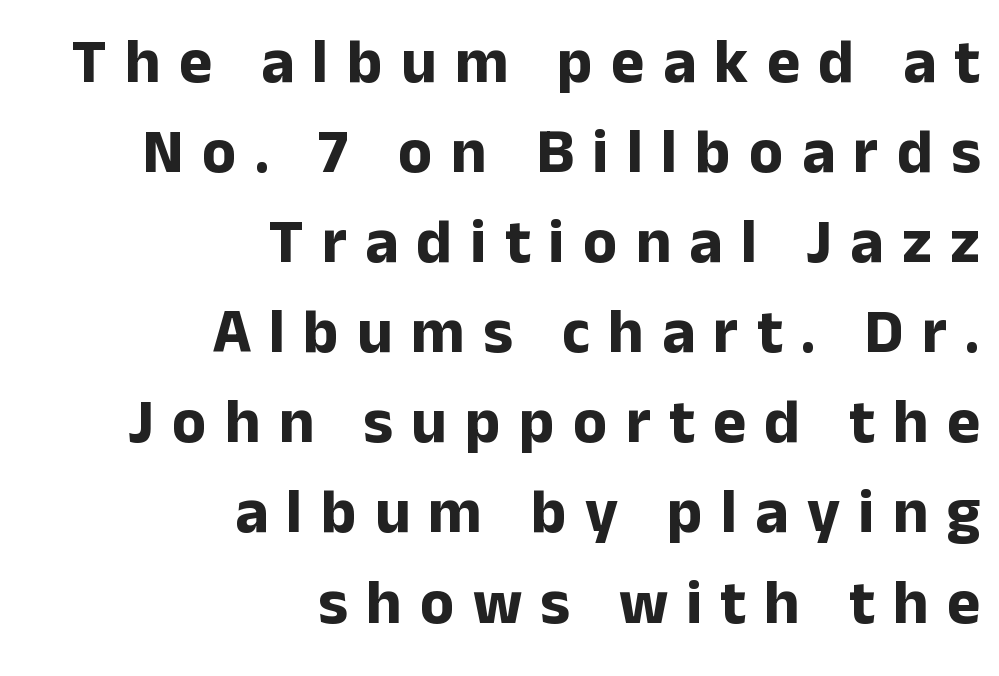
The glyphs in this specimen are sans serif. Does the copy run flush right? Yes — the right margin is perfectly even. Bold? Absolutely — the strokes are thick and heavy. Posture: vertical. Honestly, the row spacing looks completely unremarkable. Lines of text with bare space underneath.
